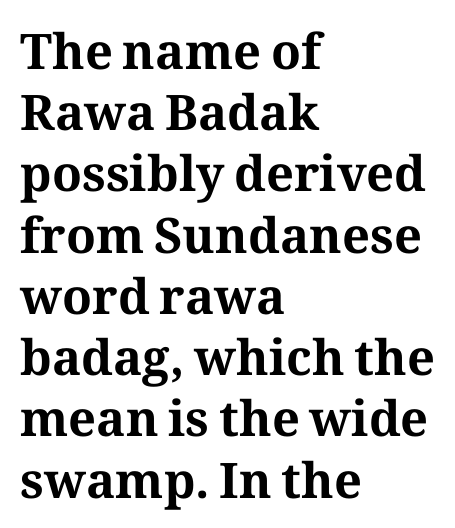
Q: Is the text bold? A: Yes.
Q: Is the text italic (slanted)? A: No, it is upright.
Q: Is the typeface a serif or a sans-serif typeface? A: Serif.
Q: Is the text underlined? A: No.
Q: How is the paragraph aligned? A: Left-aligned.
Q: Is the spacing between letters normal or unusually wide? A: Normal.
Q: Is the spacing between lines tight, normal or loose? A: Normal.
Q: Width (condensed, normal, or wide)? A: Normal.
Q: Stroke contrast? A: Medium.
Q: x-height? A: Medium.
Q: Monospaced? A: No.
